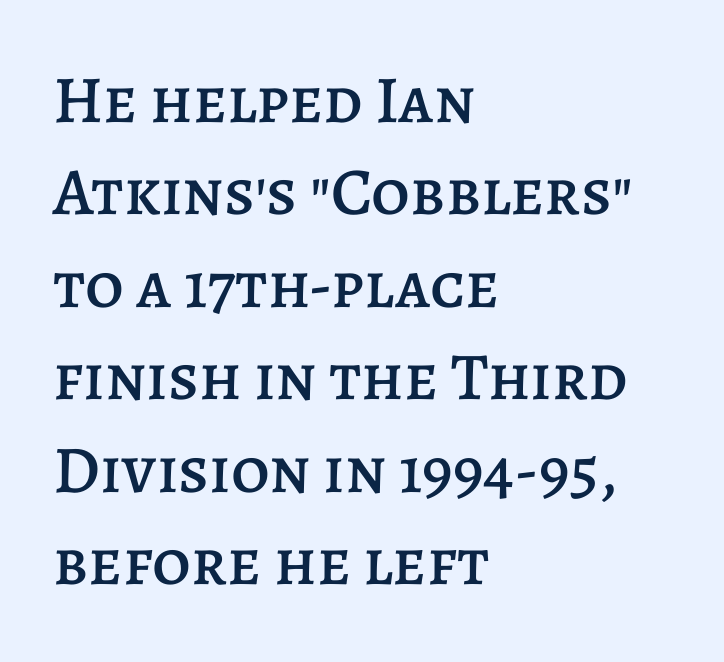
Anything drawn beneath the words? Only blank space. Here the designer chose a conventional face with non-uniform glyph widths. Glyph-to-glyph distance matches everyday printed text. This sample uses an upright cut, with every glyph sitting square on the baseline. The rendering uses a moderate line-height, typical for paragraphs.
